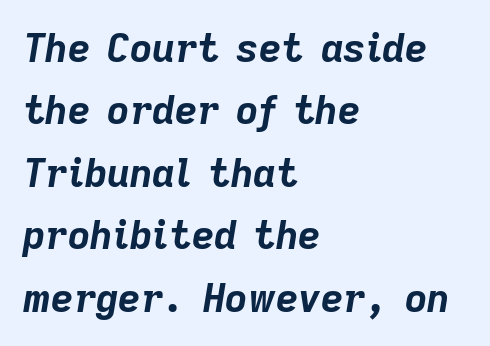
Q: Is the text bold? A: Yes.
Q: Is the text italic (slanted)? A: Yes, it leans right by about 9 degrees.
Q: Is the text underlined? A: No.
Q: How is the paragraph aligned? A: Left-aligned.
Q: Is the spacing between letters normal or unusually wide? A: Normal.
Q: Is the spacing between lines tight, normal or loose? A: Normal.
Q: Width (condensed, normal, or wide)? A: Normal.
Q: Stroke contrast? A: Low.
Q: x-height? A: Medium.
Q: Monospaced? A: No.
